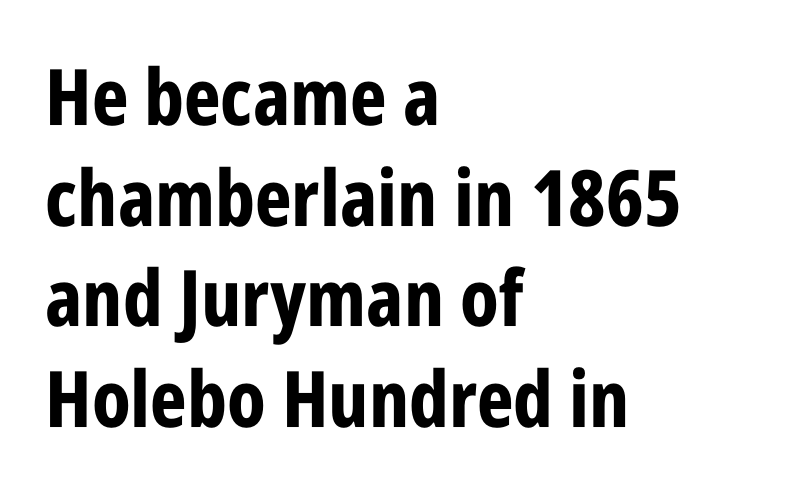
{"serif": "no", "italic": "no", "bold": "yes", "weight": "bold", "width": "condensed", "stroke_contrast": "low", "x_height": "large", "monospaced": "no", "underline": "no", "align": "left", "line_spacing": "normal", "line_spacing_ratio": 1.29, "letter_spacing": "normal", "letter_spacing_em": 0.0, "glyph_px": 78}
